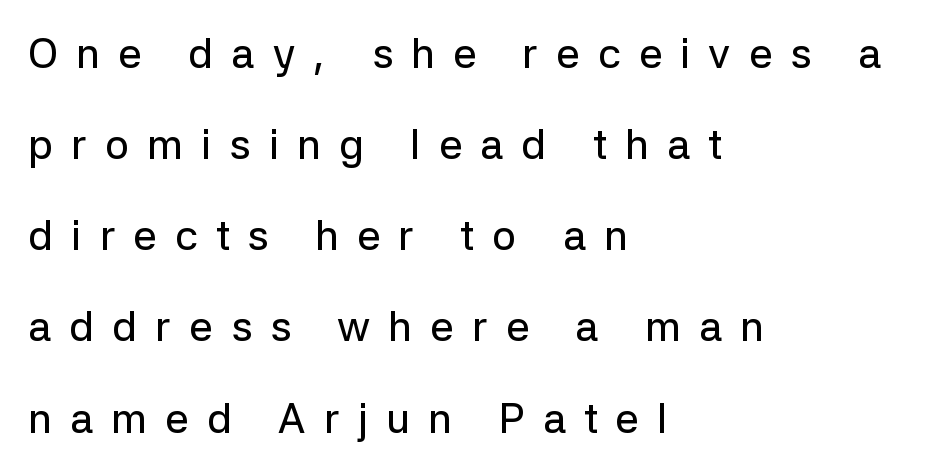
{"serif": "no", "italic": "no", "width": "normal", "stroke_contrast": "low", "x_height": "medium", "monospaced": "no", "underline": "no", "align": "left", "line_spacing": "loose", "line_spacing_ratio": 2.17, "letter_spacing": "wide", "letter_spacing_em": 0.43, "glyph_px": 42}
